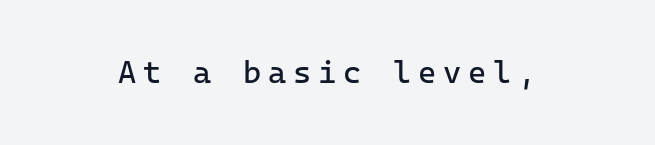
Q: Is the text bold? A: No.
Q: Is the text italic (slanted)? A: No, it is upright.
Q: Is the typeface a serif or a sans-serif typeface? A: Sans-serif.
Q: Is the text underlined? A: No.
Q: Is the spacing between letters normal or unusually wide? A: Unusually wide.
Q: Width (condensed, normal, or wide)? A: Normal.
Q: Stroke contrast? A: Low.
Q: x-height? A: Medium.
Q: Monospaced? A: Yes.
